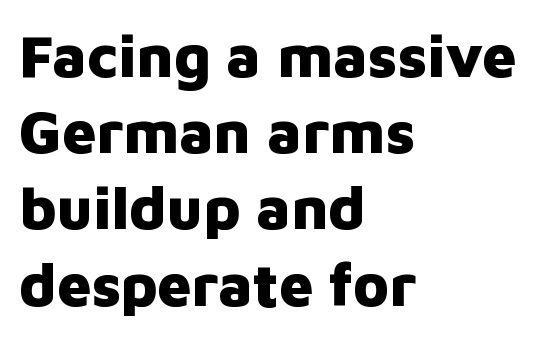
One glance says typical: line gaps are just what's usual. The letterforms sit shoulder to shoulder at normal distance. This rendering features lettering with no underline. A dark, heavy texture on the line: the type is bold. The lines in this sample share a left origin and differ only in where they stop.
